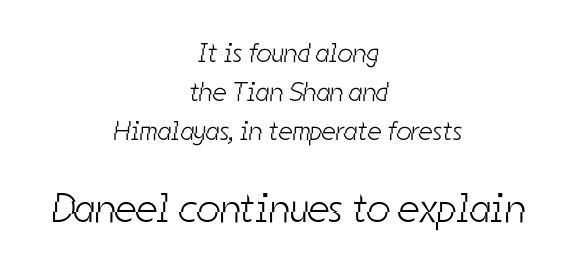
The image shows 41 px light, condensed sans-serif type; set centered, normal line spacing (1.45x), normal letter spacing, not underlined; the second (bottom) block is 1.52x larger; low stroke contrast and a medium x-height.
